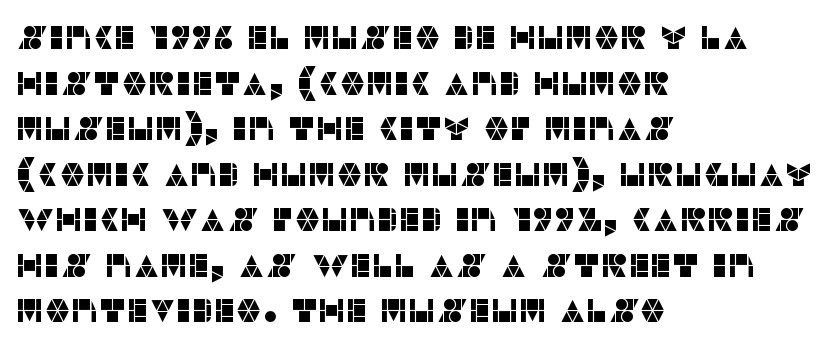
Each letter keeps its own natural width here, so spacing adapts to shape. Visually the block forms a straight wall on the left and a jagged coastline on the right. Reading down the column, the eye jumps a familiar distance to each next line. Underline: absent.
